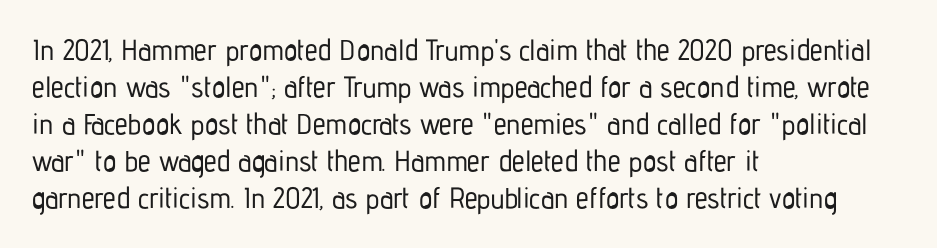
Glyph-to-glyph distance matches everyday printed text. Vertically, the passage feels balanced, rows spaced as you'd expect. Stroke terminals: plain, sans-serif. Check the space under the baseline: it is left empty. No italicization has been applied; the sample stays upright. Horizontal alignment here is leftward, the default for most running prose.
